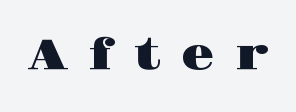
Q: Is the text italic (slanted)? A: No, it is upright.
Q: Is the typeface a serif or a sans-serif typeface? A: Serif.
Q: Is the text underlined? A: No.
Q: Is the spacing between letters normal or unusually wide? A: Unusually wide.
Q: Width (condensed, normal, or wide)? A: Wide.
Q: Stroke contrast? A: High.
Q: x-height? A: Large.
Q: Monospaced? A: No.
